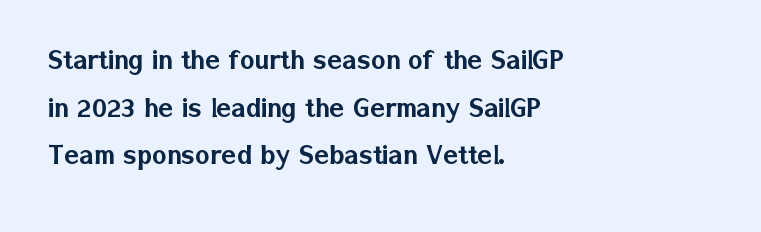
Q: Is the text italic (slanted)? A: No, it is upright.
Q: Is the typeface a serif or a sans-serif typeface? A: Sans-serif.
Q: Is the text underlined? A: No.
Q: How is the paragraph aligned? A: Left-aligned.
Q: Is the spacing between letters normal or unusually wide? A: Normal.
Q: Is the spacing between lines tight, normal or loose? A: Normal.
Q: Width (condensed, normal, or wide)? A: Normal.
Q: Stroke contrast? A: Low.
Q: x-height? A: Medium.
Q: Monospaced? A: No.
